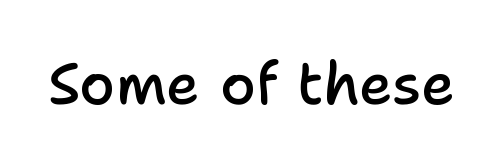
{"serif": "no", "italic": "no", "bold": "semi", "weight": "semibold", "width": "normal", "stroke_contrast": "low", "x_height": "medium", "monospaced": "no", "underline": "no", "letter_spacing": "normal", "letter_spacing_em": 0.0, "glyph_px": 58}
